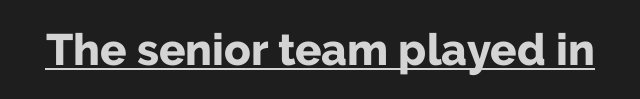
The image shows 44 px bold sans-serif type, upright; set normal letter spacing, underlined; low stroke contrast and a medium x-height.
